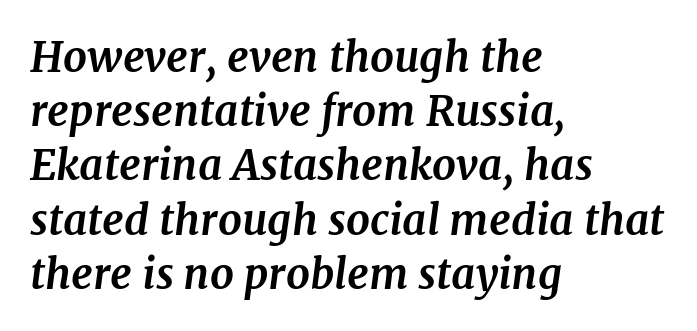
The passage shown stacks its lines at a standard gap. Heavy-handed strokes throughout: this text is bold. Caption: standard tracking, unaltered. Serifs: yes, visible at the terminals of the letterforms. Typeset ragged right — the left edge is the straight one. Style check: oblique.
